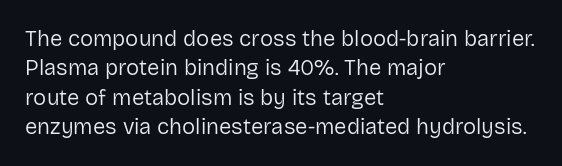
Bare-footed words on every line. Every stem runs plumb, perpendicular to the baseline. The typesetting does not lean heavy: it is not bold. Tracking value appears to be zero — textbook default spacing. The vertical gap from one line to the next is medium.
